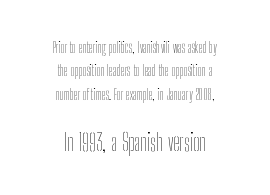
{"italic": "no", "bold": "no", "underline": "no", "align": "center", "line_spacing": "normal", "line_spacing_ratio": 1.67, "letter_spacing": "normal", "letter_spacing_em": 0.0, "larger_block": "second", "size_ratio": 1.64, "glyph_px": 23}
